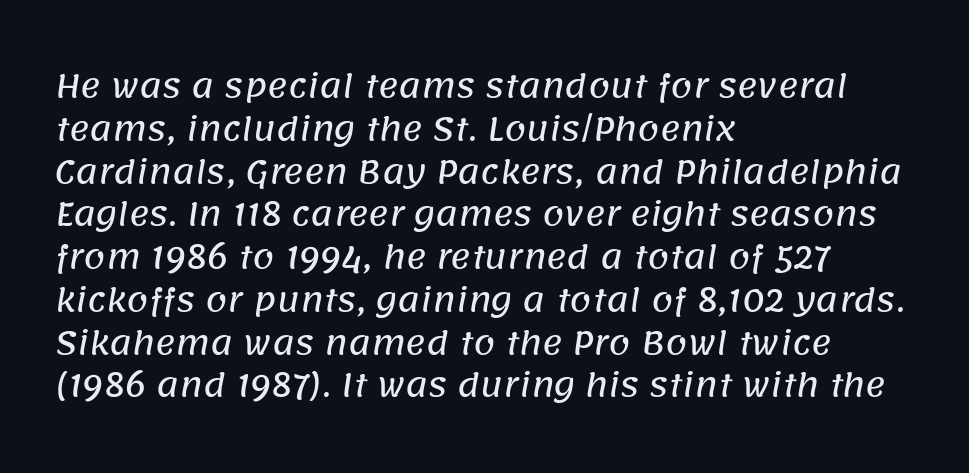
Leading: standard. This sample uses a sans-serif face. Honestly, the letter spacing is just normal — you wouldn't notice it. Underlining? Definitely not there. Looks like regular typesetting: each glyph gets only the width it needs. Horizontal alignment here is leftward, the default for most running prose.
